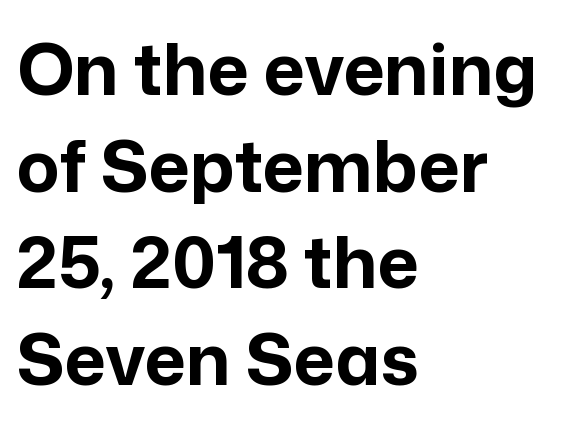
These lines are rendered in a variable-pitch font. Standard letterfit; no display-style spreading of the glyphs. These lines sit exactly where default settings would place them. Unmarked baselines from the first word to the last. In terms of letterform style, serifs are entirely absent. The lines in this sample share a left origin and differ only in where they stop.
